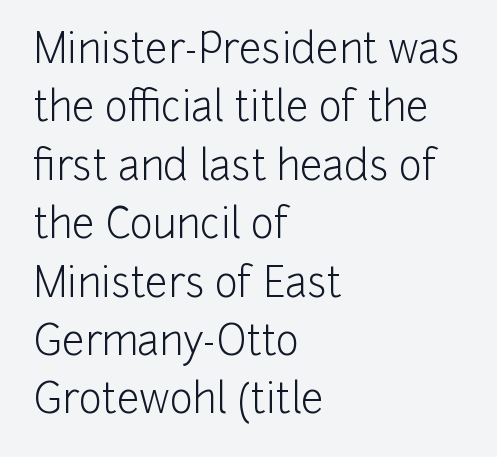
{"serif": "no", "italic": "no", "bold": "no", "weight": "light", "width": "normal", "stroke_contrast": "low", "x_height": "medium", "monospaced": "no", "underline": "no", "align": "left", "line_spacing": "normal", "line_spacing_ratio": 1.46, "letter_spacing": "normal", "letter_spacing_em": 0.0, "glyph_px": 40}
